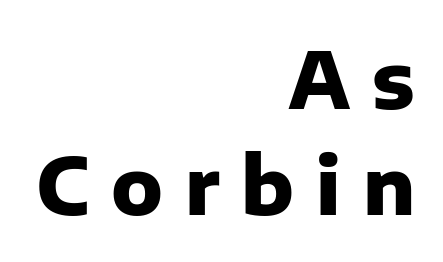
Interline gaps are of average width in this sample. Serifs: no, the terminals of the letterforms are clean. Ascenders rise straight up at ninety degrees. Clear beneath every line of the passage. The face used here is rendered with a markedly widened letterfit.
